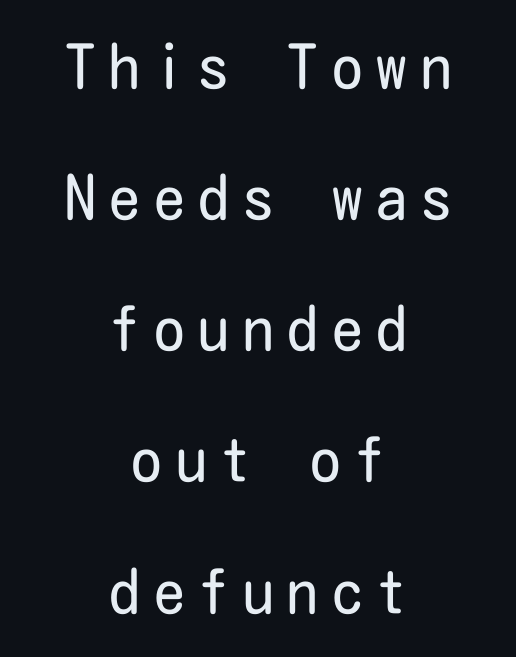
Stems and bowls with no extra thickness — not bold. The rendering shows plain stroke endings on the letterforms — a sans-serif design. Beneath every word, the page is bare. These lines are centered, leaving both edges ragged. The letters stand upright; this is a roman face.
